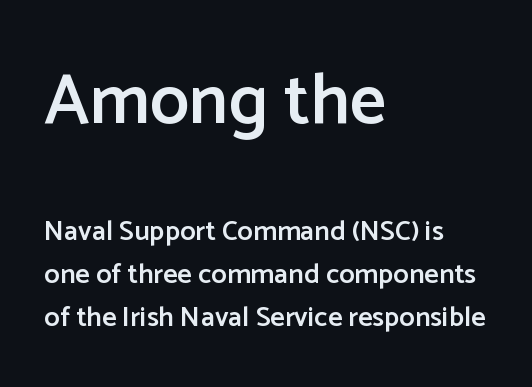
{"serif": "no", "italic": "no", "bold": "semi", "weight": "semibold", "width": "normal", "stroke_contrast": "low", "x_height": "medium", "monospaced": "no", "underline": "no", "align": "left", "line_spacing": "normal", "line_spacing_ratio": 1.53, "letter_spacing": "normal", "letter_spacing_em": 0.0, "larger_block": "first", "size_ratio": 2.54, "glyph_px": 71}
